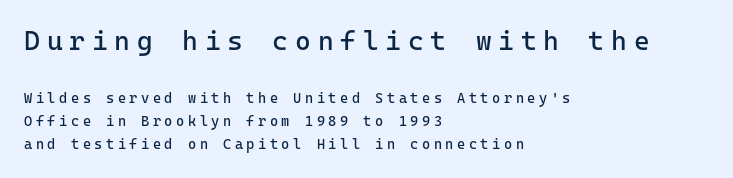
The strokes carry an ordinary text weight at most. Check the space under the baseline: it is left empty. The passage shown begins with its larger block and ends with its smaller one. The rendering anchors every line to the left-hand side. The axis of the letterforms is exactly vertical. Words appear elongated and porous because spacing is wide.
